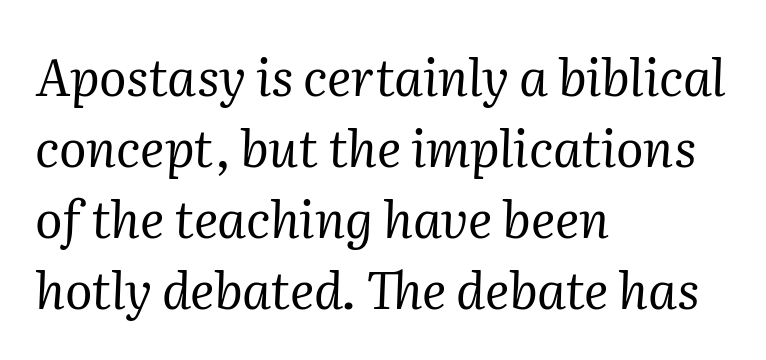
The image shows 51 px regular-weight serif type, italic (leaning right); set left-aligned, normal line spacing (1.39x), normal letter spacing, not underlined; medium stroke contrast and a medium x-height.
